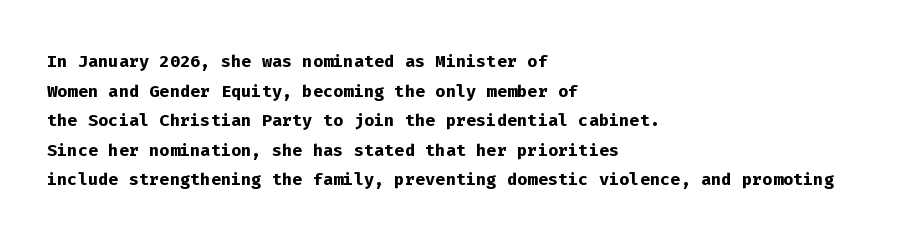
{"italic": "no", "bold": "yes", "underline": "no", "align": "left", "line_spacing_ratio": 1.23, "letter_spacing": "normal", "letter_spacing_em": 0.0, "glyph_px": 24}
